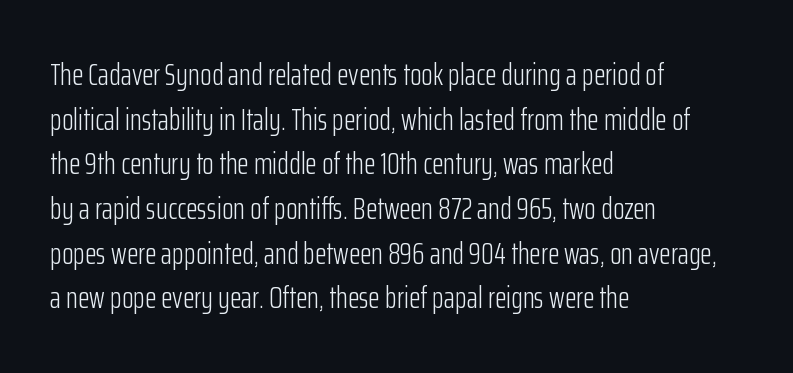
Q: Is the text bold? A: No.
Q: Is the text italic (slanted)? A: No, it is upright.
Q: Is the typeface a serif or a sans-serif typeface? A: Sans-serif.
Q: Is the text underlined? A: No.
Q: How is the paragraph aligned? A: Left-aligned.
Q: Is the spacing between letters normal or unusually wide? A: Normal.
Q: Is the spacing between lines tight, normal or loose? A: Normal.
Q: Width (condensed, normal, or wide)? A: Condensed.
Q: Stroke contrast? A: Low.
Q: x-height? A: Medium.
Q: Monospaced? A: No.
